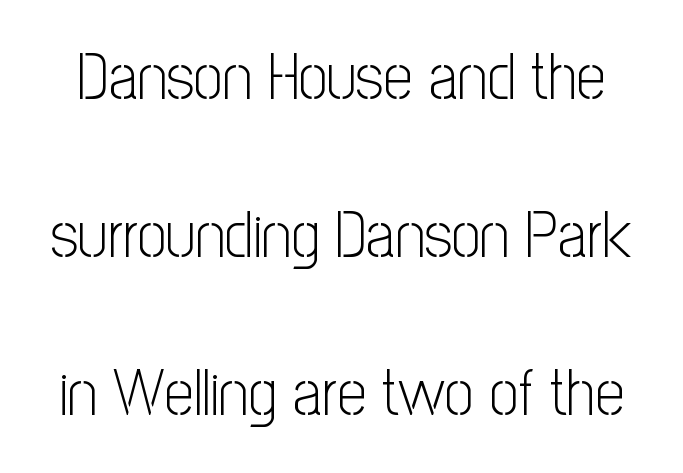
Q: Is the text bold? A: No.
Q: Is the text italic (slanted)? A: No, it is upright.
Q: Is the typeface a serif or a sans-serif typeface? A: Sans-serif.
Q: Is the text underlined? A: No.
Q: Is the spacing between letters normal or unusually wide? A: Normal.
Q: Is the spacing between lines tight, normal or loose? A: Loose.
Q: Width (condensed, normal, or wide)? A: Condensed.
Q: Stroke contrast? A: Low.
Q: x-height? A: Medium.
Q: Monospaced? A: No.
